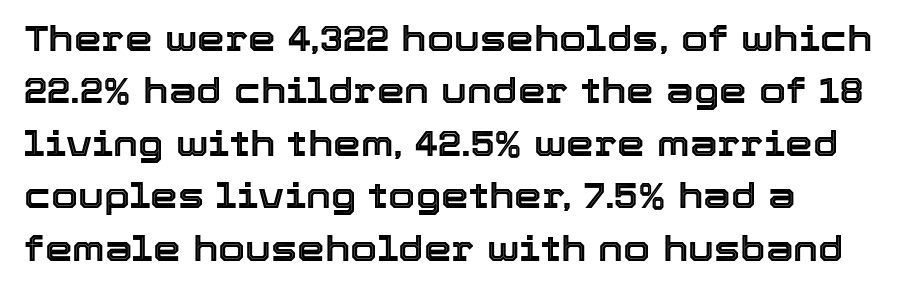
{"italic": "no", "width": "normal", "x_height": "medium", "monospaced": "no", "underline": "no", "line_spacing": "normal", "line_spacing_ratio": 1.5, "letter_spacing": "normal", "letter_spacing_em": 0.0, "glyph_px": 35}
